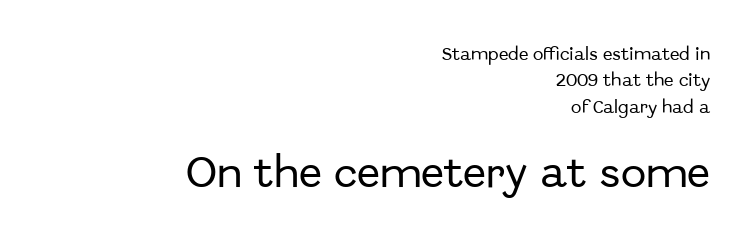
Q: Is the text italic (slanted)? A: No, it is upright.
Q: Is the typeface a serif or a sans-serif typeface? A: Sans-serif.
Q: Is the text underlined? A: No.
Q: How is the paragraph aligned? A: Right-aligned.
Q: Is the spacing between letters normal or unusually wide? A: Normal.
Q: Which block of text is set in a larger size, the first (top) or the second (bottom)? A: The second (bottom) one.
Q: Width (condensed, normal, or wide)? A: Normal.
Q: Stroke contrast? A: Low.
Q: x-height? A: Medium.
Q: Monospaced? A: No.
